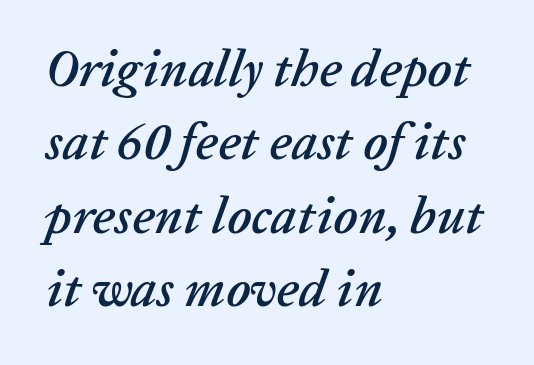
The image shows 52 px text type, italic (leaning right); set left-aligned, normal line spacing (1.41x), normal letter spacing, not underlined; low stroke contrast and a medium x-height.
